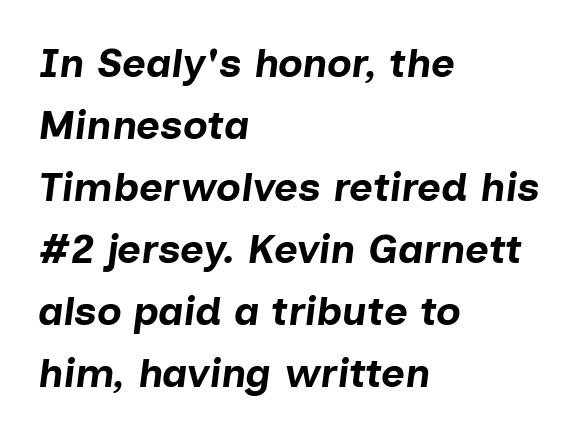
{"italic": "yes", "lean": "right", "slant_degrees": 7, "bold": "yes", "weight": "bold", "width": "normal", "stroke_contrast": "low", "x_height": "medium", "monospaced": "no", "underline": "no", "align": "left", "line_spacing": "normal", "line_spacing_ratio": 1.51, "letter_spacing": "normal", "letter_spacing_em": 0.0, "glyph_px": 41}
